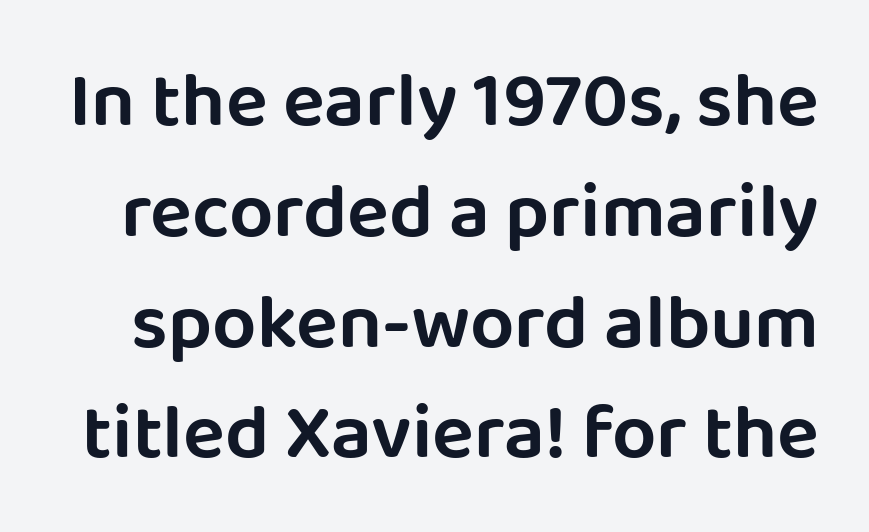
The image shows 78 px sans-serif type, upright; set normal line spacing (1.42x), normal letter spacing, not underlined; low stroke contrast and a large x-height.
